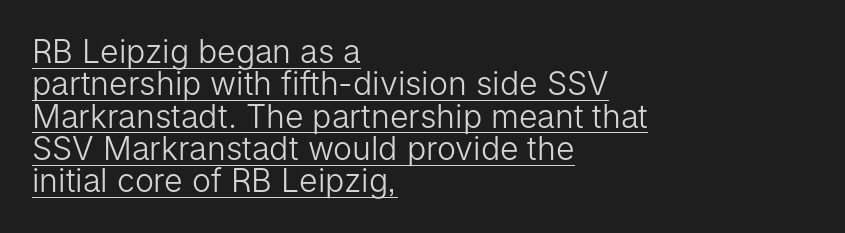
The cut favours lightness, reaching ordinary text weight at its darkest. Characters follow at the spacing the type designer built in. The characters display no serif detailing; their extremities are plain. Ascenders rise straight up at ninety degrees. Proportional: the letters do not fall into vertical columns. Honestly, the underline is the first thing you notice here.
